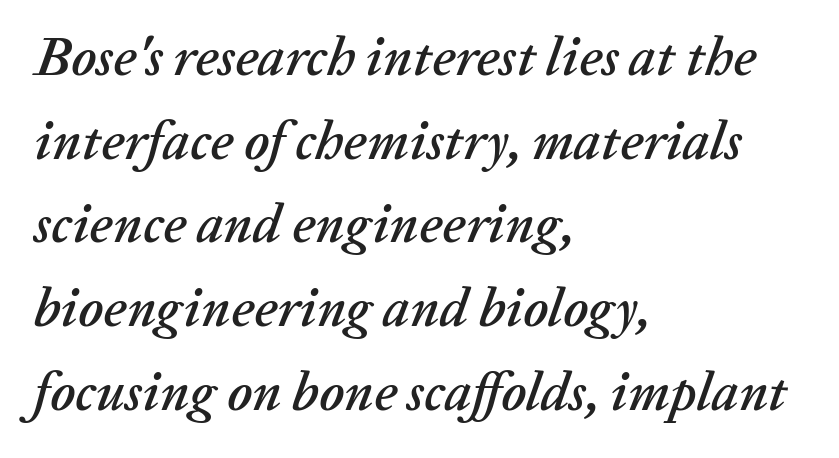
Every row of glyphs begins at an identical x-position on the left. Varying glyph widths throughout — classic text-font behaviour. The foot of each line stays bare and open. Interline gaps are of average width in this sample.
